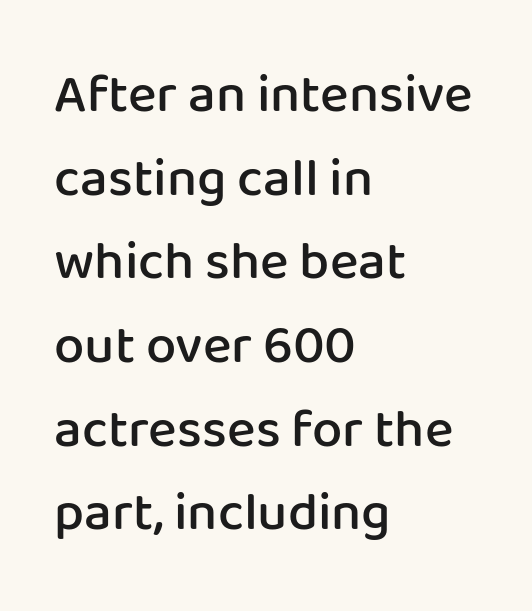
Upright lettering throughout. Grotesque or geometric, the face here clearly has no serifs. You could not count columns in this text — the font is proportionally spaced. Regular leading.
